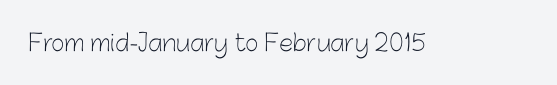
The image shows 23 px text type, upright; set normal letter spacing, not underlined.
